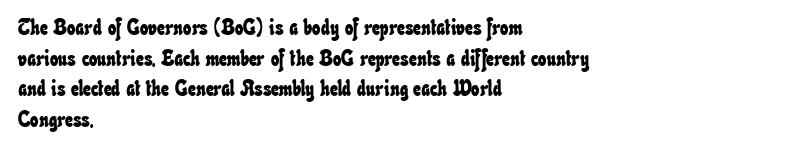
The passage shown is not underscored anywhere. Look at the tracking — it's just the regular setting, nothing added. Compared with typical paragraphs, the rows here are spaced about the same. The text block is weighted toward the left margin, trailing off unevenly rightward.
